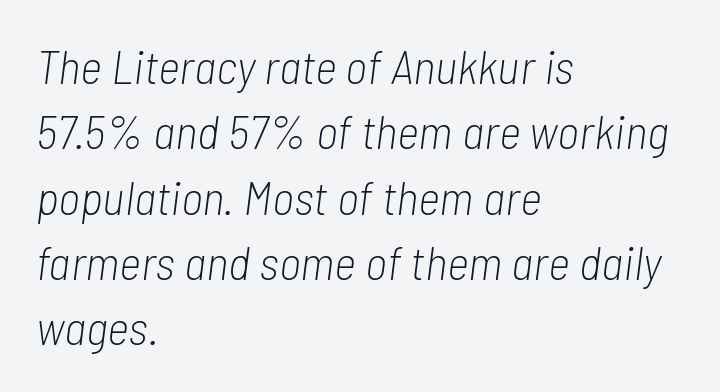
Q: Is the text bold? A: No.
Q: Is the text italic (slanted)? A: Yes, it leans right by about 7 degrees.
Q: Is the text underlined? A: No.
Q: How is the paragraph aligned? A: Left-aligned.
Q: Is the spacing between letters normal or unusually wide? A: Normal.
Q: Is the spacing between lines tight, normal or loose? A: Normal.
Q: Width (condensed, normal, or wide)? A: Condensed.
Q: Stroke contrast? A: Low.
Q: x-height? A: Medium.
Q: Monospaced? A: No.
